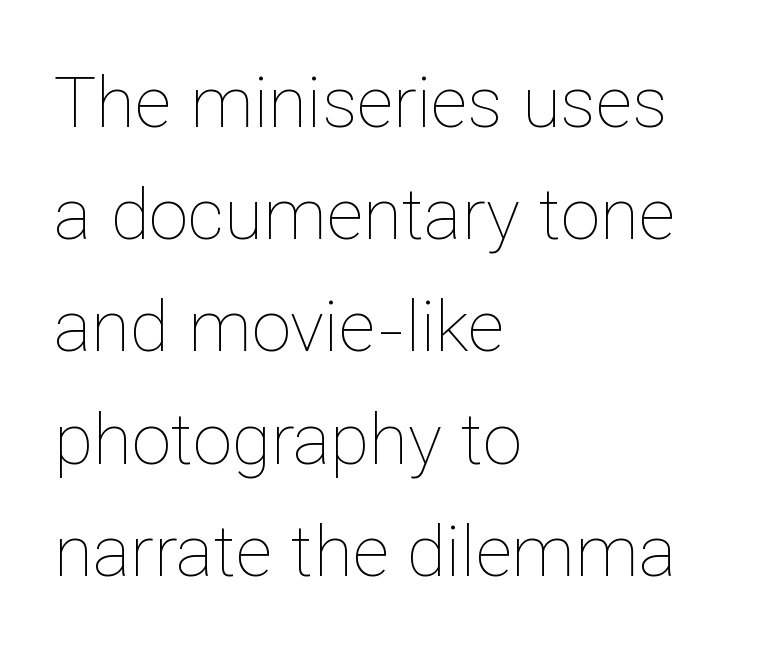
Q: Is the text bold? A: No.
Q: Is the text italic (slanted)? A: No, it is upright.
Q: Is the text underlined? A: No.
Q: How is the paragraph aligned? A: Left-aligned.
Q: Is the spacing between letters normal or unusually wide? A: Normal.
Q: Is the spacing between lines tight, normal or loose? A: Normal.
Q: Width (condensed, normal, or wide)? A: Normal.
Q: Stroke contrast? A: Low.
Q: x-height? A: Medium.
Q: Monospaced? A: No.
